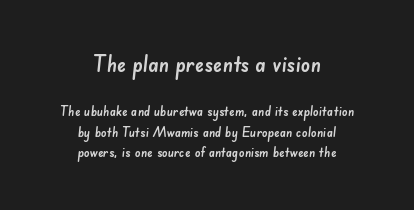
Q: Is the text underlined? A: No.
Q: How is the paragraph aligned? A: Centered.
Q: Is the spacing between letters normal or unusually wide? A: Normal.
Q: Is the spacing between lines tight, normal or loose? A: Normal.
Q: Which block of text is set in a larger size, the first (top) or the second (bottom)? A: The first (top) one.
